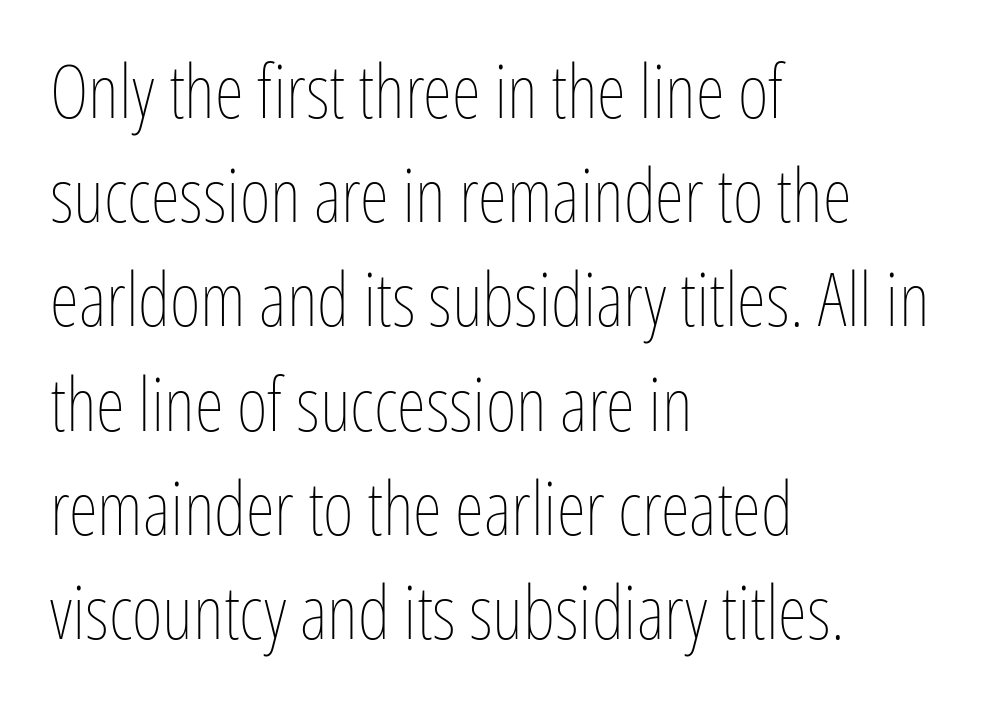
The image shows 75 px thin, condensed type, upright; set left-aligned, normal line spacing (1.39x), normal letter spacing, not underlined; low stroke contrast and a medium x-height.
